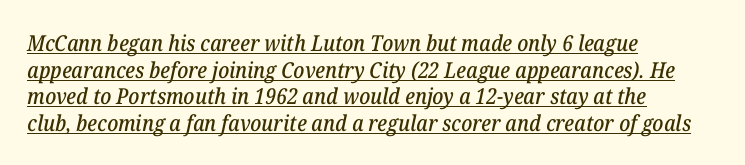
{"italic": "yes", "lean": "right", "slant_degrees": 12, "underline": "yes", "align": "left", "line_spacing_ratio": 1.21, "letter_spacing": "normal", "letter_spacing_em": 0.0, "glyph_px": 22}
